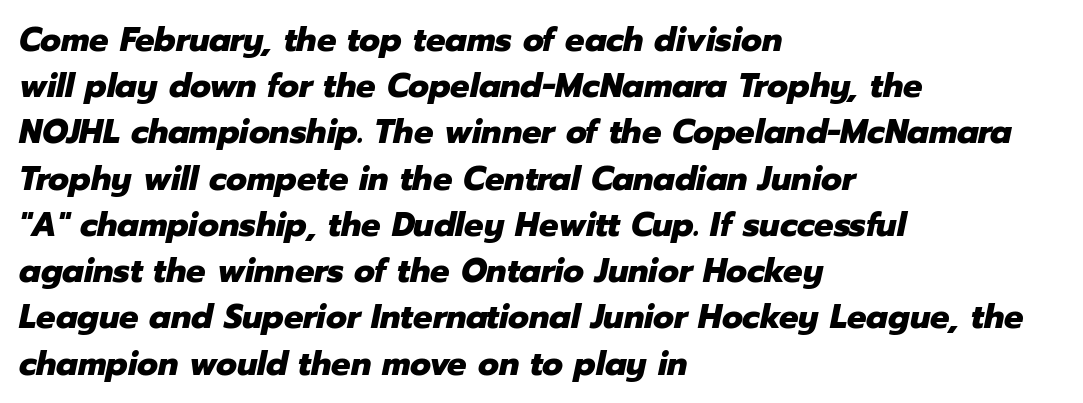
{"italic": "yes", "lean": "right", "slant_degrees": 12, "bold": "yes", "weight": "heavy", "width": "normal", "stroke_contrast": "low", "x_height": "medium", "monospaced": "no", "underline": "no", "align": "left", "line_spacing": "normal", "line_spacing_ratio": 1.36, "letter_spacing": "normal", "letter_spacing_em": 0.0, "glyph_px": 34}
